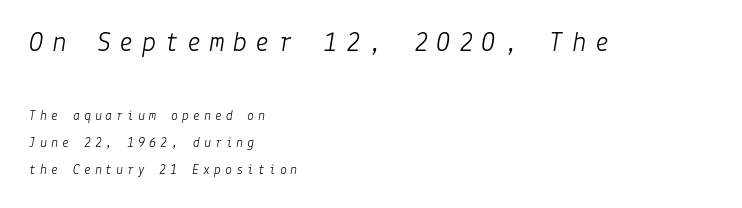
Q: Is the text bold? A: No.
Q: Is the text italic (slanted)? A: Yes, it leans right by about 9 degrees.
Q: Is the text underlined? A: No.
Q: How is the paragraph aligned? A: Left-aligned.
Q: Is the spacing between letters normal or unusually wide? A: Unusually wide.
Q: Is the spacing between lines tight, normal or loose? A: Loose.
Q: Which block of text is set in a larger size, the first (top) or the second (bottom)? A: The first (top) one.
Q: Width (condensed, normal, or wide)? A: Normal.
Q: Stroke contrast? A: Low.
Q: x-height? A: Medium.
